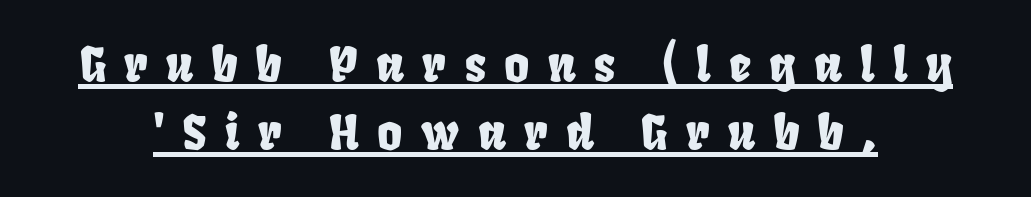
Q: Is the typeface a serif or a sans-serif typeface? A: Sans-serif.
Q: Is the text underlined? A: Yes.
Q: Is the spacing between letters normal or unusually wide? A: Unusually wide.
Q: Is the spacing between lines tight, normal or loose? A: Normal.
Q: Width (condensed, normal, or wide)? A: Condensed.
Q: Stroke contrast? A: Low.
Q: x-height? A: Large.
Q: Monospaced? A: No.
